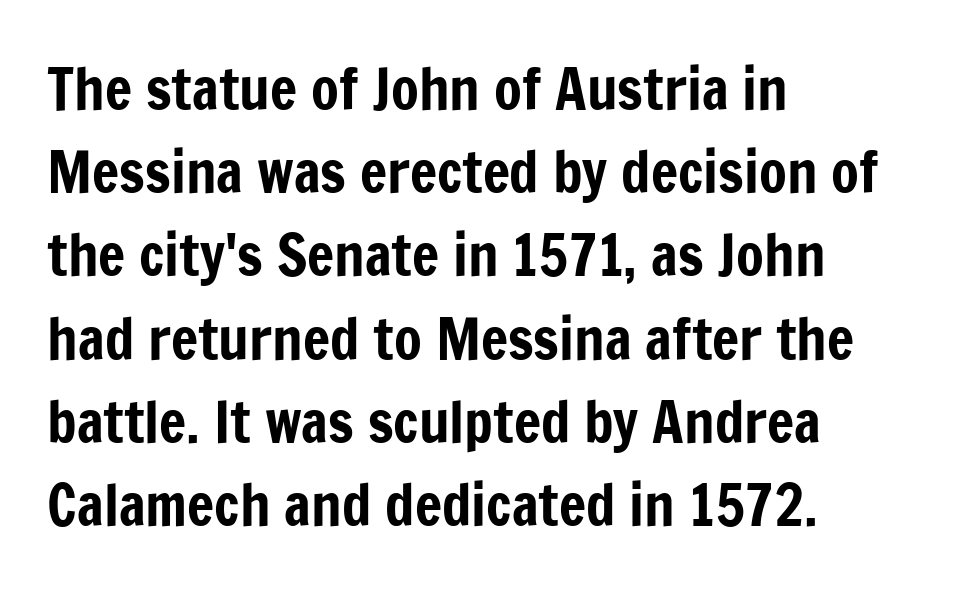
Q: Is the text italic (slanted)? A: No, it is upright.
Q: Is the typeface a serif or a sans-serif typeface? A: Sans-serif.
Q: Is the text underlined? A: No.
Q: How is the paragraph aligned? A: Left-aligned.
Q: Is the spacing between letters normal or unusually wide? A: Normal.
Q: Is the spacing between lines tight, normal or loose? A: Normal.
Q: Width (condensed, normal, or wide)? A: Condensed.
Q: Stroke contrast? A: Low.
Q: x-height? A: Medium.
Q: Monospaced? A: No.
